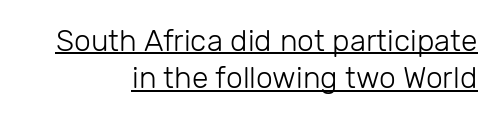
Heaviness? Minimal to ordinary, like unemphasized prose. Honestly, the row spacing looks completely unremarkable. The face used here appears with an underline applied. This sample has the flowing, uneven cadence of proportional lettering. Short and long lines alike share a common ending point at right.
